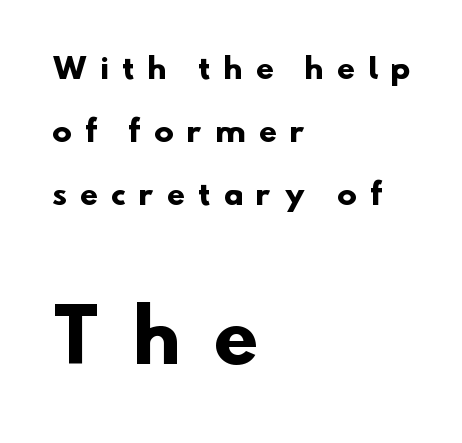
The paragraph shown leans on its left margin. Here the designer chose a conventional face with non-uniform glyph widths. Is the letter spacing exaggerated? Yes — the characters are pushed far apart. Nothing sits at the stroke ends, so this counts as sans-serif. Rule under the text: the space is simply empty. Plenty of ink on the page — the face is bold.
